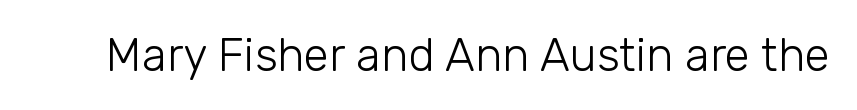
The letters advance in unequal steps, a hallmark of proportional type. Weight: regular or lighter. To sum up the face: it is a sans, with no serifs. Honestly, the letter spacing is just normal — you wouldn't notice it.
